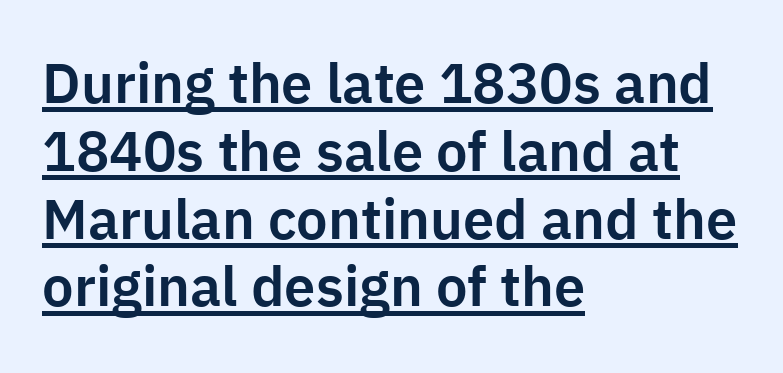
{"serif": "no", "italic": "no", "width": "normal", "stroke_contrast": "low", "x_height": "medium", "monospaced": "no", "underline": "yes", "align": "left", "line_spacing_ratio": 1.21, "letter_spacing": "normal", "letter_spacing_em": 0.0, "glyph_px": 56}
